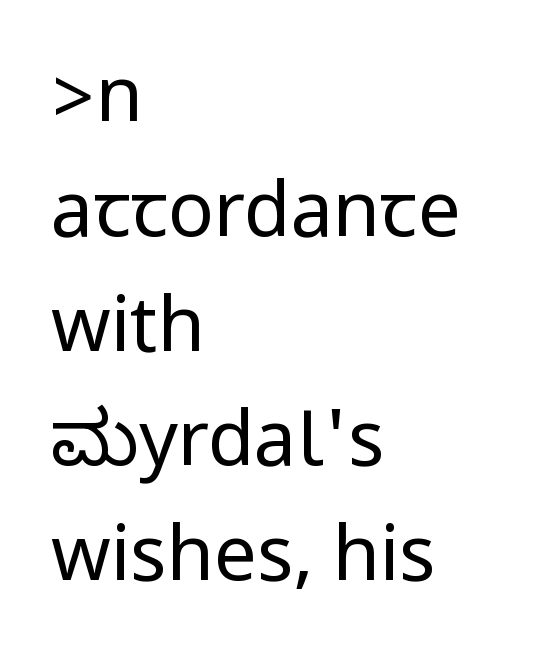
The image shows 76 px regular-weight, condensed sans-serif type, upright; set left-aligned, normal line spacing (1.51x), normal letter spacing, not underlined; low stroke contrast.
